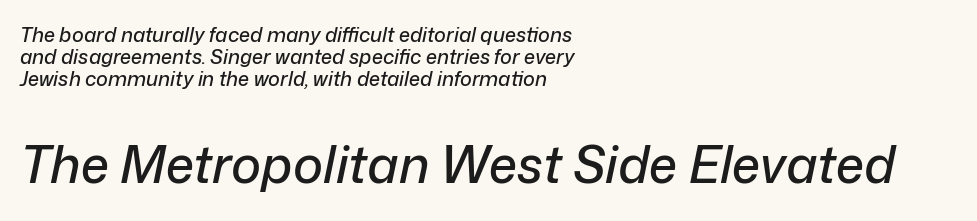
Q: Is the text italic (slanted)? A: Yes, it leans right by about 12 degrees.
Q: Is the text underlined? A: No.
Q: How is the paragraph aligned? A: Left-aligned.
Q: Is the spacing between letters normal or unusually wide? A: Normal.
Q: Is the spacing between lines tight, normal or loose? A: Tight.
Q: Which block of text is set in a larger size, the first (top) or the second (bottom)? A: The second (bottom) one.
Q: Width (condensed, normal, or wide)? A: Normal.
Q: Stroke contrast? A: Low.
Q: x-height? A: Medium.
Q: Monospaced? A: No.
